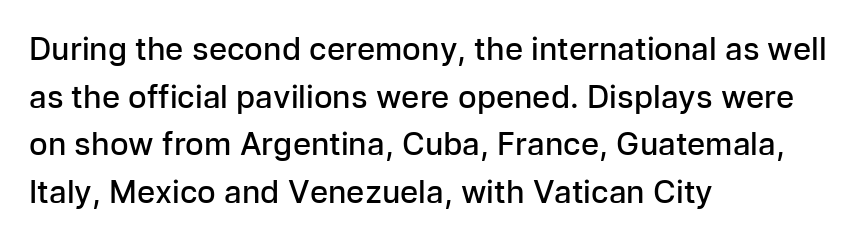
The image shows 31 px semibold sans-serif type, upright; set left-aligned, normal line spacing (1.54x), normal letter spacing, not underlined; low stroke contrast and a medium x-height.
